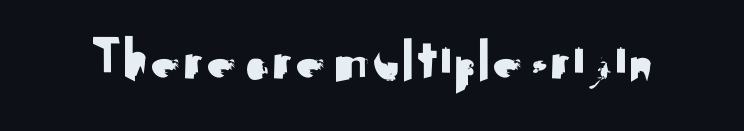
Q: Is the text italic (slanted)? A: No, it is upright.
Q: Is the typeface a serif or a sans-serif typeface? A: Sans-serif.
Q: Is the text underlined? A: No.
Q: Is the spacing between letters normal or unusually wide? A: Normal.
Q: Width (condensed, normal, or wide)? A: Normal.
Q: Stroke contrast? A: Medium.
Q: x-height? A: Small.
Q: Monospaced? A: No.
